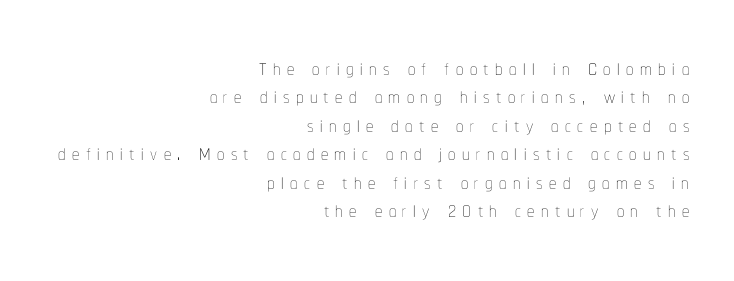
Teacher's note: observe the even right margin — that is flush-right alignment. Rows of type sit shoulder to shoulder in the vertical direction. Bold? No — there's no thickening of the strokes. Tall strokes in this sample are plumb rather than angled. Here the designer chose a conventional face with non-uniform glyph widths. The glyphs are unaccompanied by any horizontal stroke below them.
